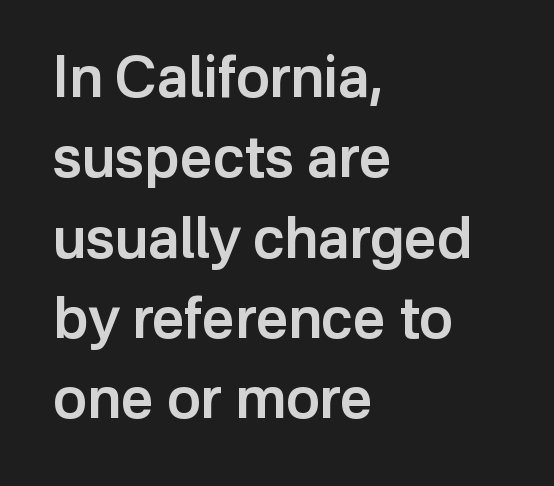
Decoration check: the copy has no underline. Classification — sans serif. The passage shown is semibold, sitting just below true bold. Varying glyph widths throughout — classic text-font behaviour. Notice how the stems are strictly vertical — no italics here.
